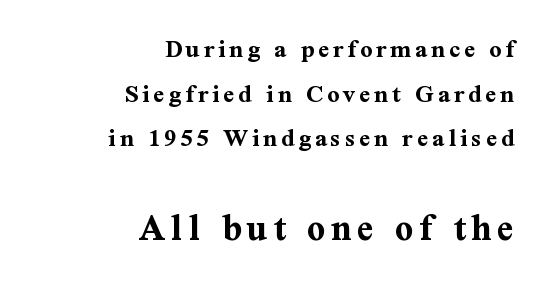
Q: Is the text bold? A: Yes.
Q: Is the text italic (slanted)? A: No, it is upright.
Q: Is the typeface a serif or a sans-serif typeface? A: Serif.
Q: Is the text underlined? A: No.
Q: How is the paragraph aligned? A: Right-aligned.
Q: Is the spacing between lines tight, normal or loose? A: Normal.
Q: Which block of text is set in a larger size, the first (top) or the second (bottom)? A: The second (bottom) one.
Q: Width (condensed, normal, or wide)? A: Normal.
Q: Stroke contrast? A: Medium.
Q: x-height? A: Medium.
Q: Monospaced? A: No.
